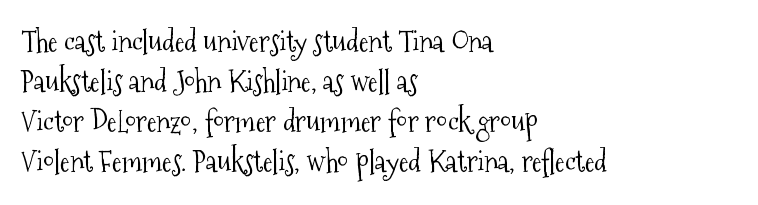
Is there any slant? The stems are plumb. The rendering keeps characters at their native spacing. Spacing verdict: proportional, widths tailored to each character. This rendering employs a face with finishing strokes, i.e., a serif. Lines of text with bare space underneath. All the whitespace from short lines collects on the right.
